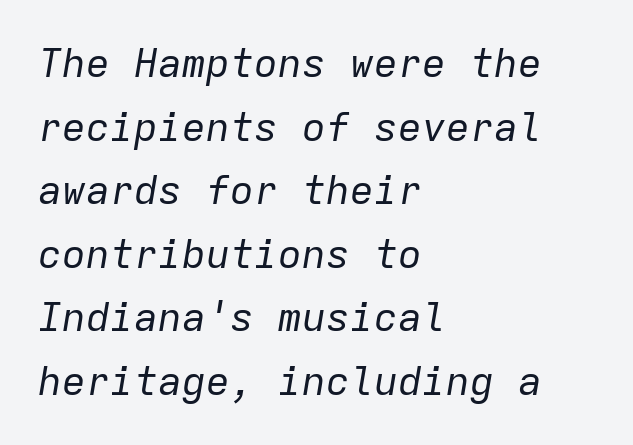
Q: Is the text bold? A: No.
Q: Is the text italic (slanted)? A: Yes, it leans right by about 9 degrees.
Q: Is the text underlined? A: No.
Q: How is the paragraph aligned? A: Left-aligned.
Q: Is the spacing between letters normal or unusually wide? A: Normal.
Q: Is the spacing between lines tight, normal or loose? A: Normal.
Q: Width (condensed, normal, or wide)? A: Normal.
Q: Stroke contrast? A: Low.
Q: x-height? A: Medium.
Q: Monospaced? A: Yes.
